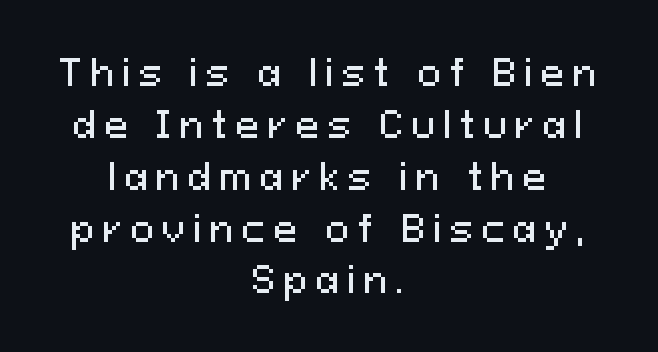
{"serif": "no", "italic": "no", "width": "normal", "stroke_contrast": "medium", "x_height": "medium", "monospaced": "no", "underline": "no", "align": "center", "line_spacing": "normal", "line_spacing_ratio": 1.44, "letter_spacing": "wide", "letter_spacing_em": 0.22, "glyph_px": 36}
